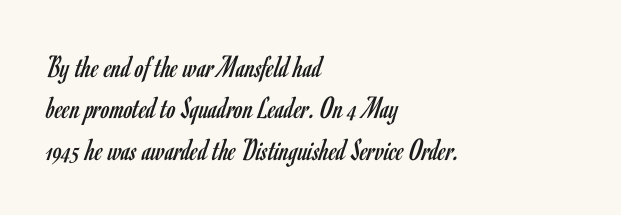
The image shows 32 px regular-weight, condensed sans-serif type; set left-aligned, normal line spacing (1.29x), normal letter spacing, not underlined; low stroke contrast and a small x-height.
